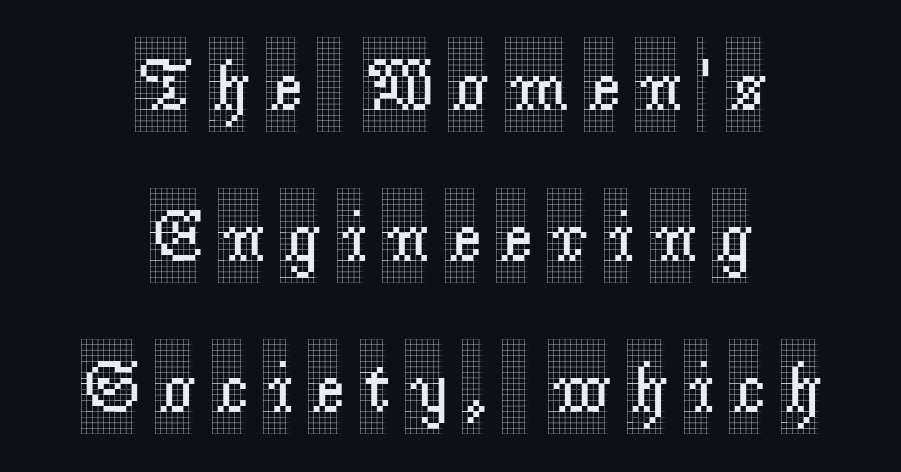
Q: Is the text italic (slanted)? A: No, it is upright.
Q: Is the typeface a serif or a sans-serif typeface? A: Serif.
Q: Is the text underlined? A: No.
Q: How is the paragraph aligned? A: Centered.
Q: Is the spacing between letters normal or unusually wide? A: Unusually wide.
Q: Is the spacing between lines tight, normal or loose? A: Loose.
Q: Width (condensed, normal, or wide)? A: Condensed.
Q: x-height? A: Large.
Q: Monospaced? A: No.
